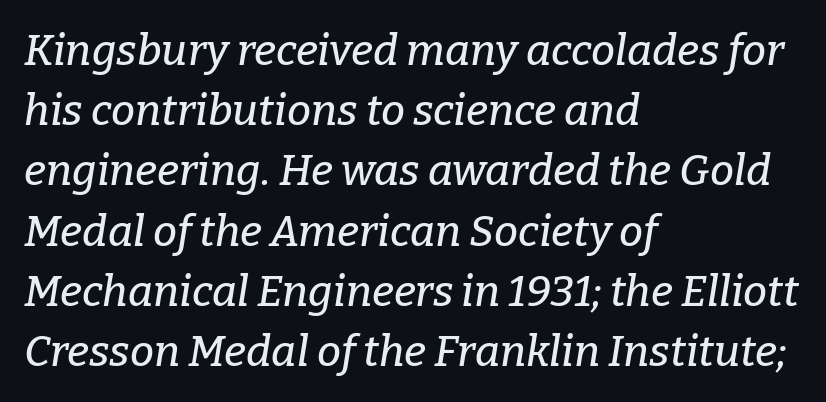
The image shows 43 px serif type, italic (leaning right); set left-aligned, normal line spacing (1.4x), normal letter spacing, not underlined; low stroke contrast and a medium x-height.
